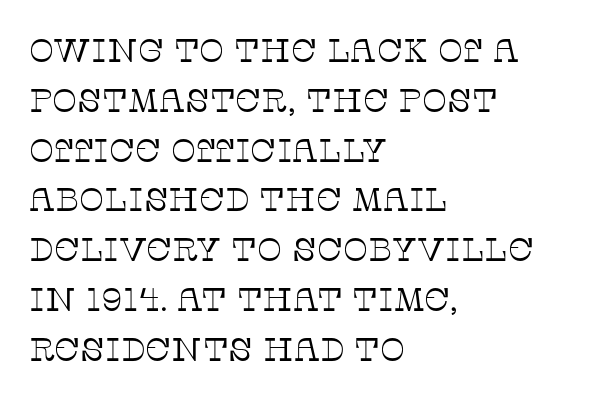
{"serif": "yes", "italic": "no", "bold": "no", "weight": "thin", "width": "normal", "stroke_contrast": "low", "x_height": "large", "monospaced": "no", "underline": "no", "align": "left", "line_spacing": "normal", "line_spacing_ratio": 1.51, "letter_spacing": "normal", "letter_spacing_em": 0.0, "glyph_px": 33}
